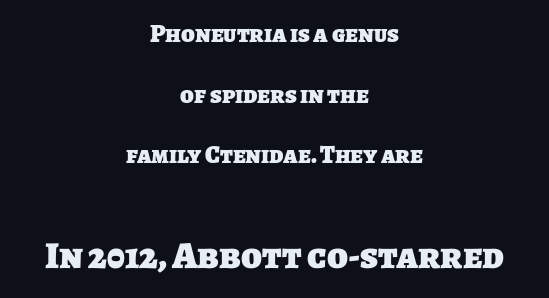
Q: Is the text bold? A: Yes.
Q: Is the typeface a serif or a sans-serif typeface? A: Sans-serif.
Q: Is the text underlined? A: No.
Q: How is the paragraph aligned? A: Centered.
Q: Is the spacing between letters normal or unusually wide? A: Normal.
Q: Is the spacing between lines tight, normal or loose? A: Loose.
Q: Which block of text is set in a larger size, the first (top) or the second (bottom)? A: The second (bottom) one.
Q: Width (condensed, normal, or wide)? A: Normal.
Q: Stroke contrast? A: Low.
Q: x-height? A: Large.
Q: Monospaced? A: No.
